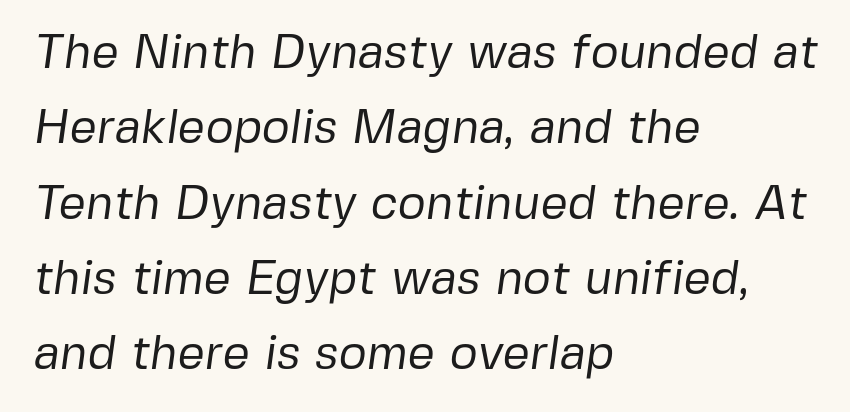
Summary of vertical rhythm: regular, with standard interline spacing. These lines are set flush left with a ragged right edge. Short note: letters normally spaced. No letter is thick-stroked: the sample isn't bold. Observe the absence of serifs on each vertical stroke in this sample.
